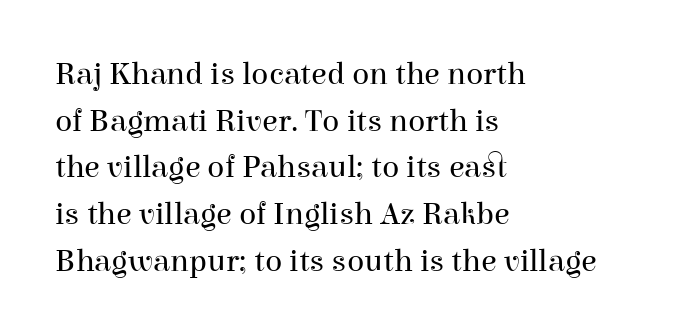
The image shows 32 px regular-weight serif type, upright; set left-aligned, normal line spacing (1.46x), normal letter spacing, not underlined; high stroke contrast and a medium x-height.
